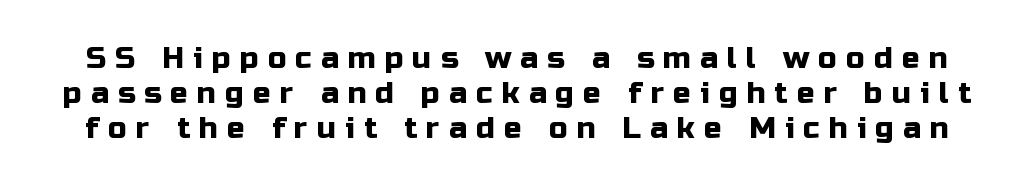
{"serif": "no", "italic": "no", "width": "normal", "stroke_contrast": "low", "x_height": "medium", "monospaced": "no", "underline": "no", "line_spacing_ratio": 1.17, "letter_spacing": "wide", "letter_spacing_em": 0.3, "glyph_px": 30}
